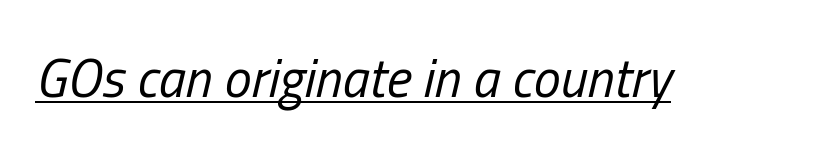
The image shows 54 px regular-weight, condensed type, italic (leaning right); set normal letter spacing, underlined; low stroke contrast and a medium x-height.
